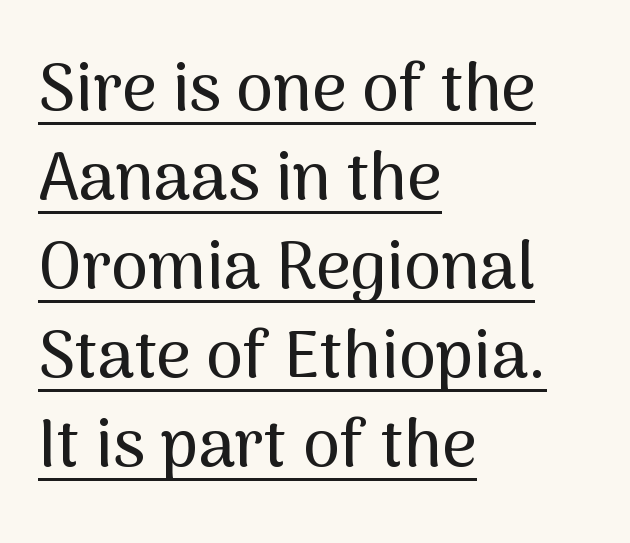
Notice how descenders clear the ascenders below comfortably — that's standard leading. The rendering shows plain stroke endings on the letterforms — a sans-serif design. The face used here is proportionally spaced, like ordinary book or web type. Emphasis is given by a line drawn under the lettering. Honestly, the letter spacing is just normal — you wouldn't notice it.
